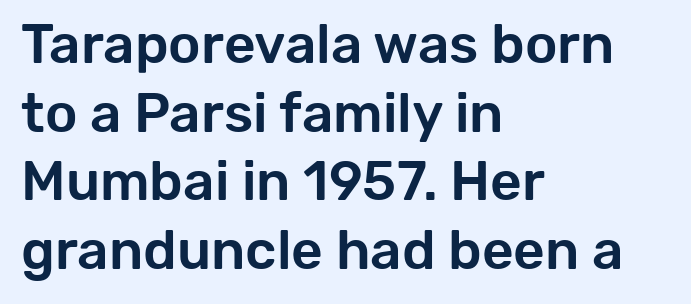
Each letter's strokes conclude bluntly, with no projecting serifs. Here the designer chose a conventional face with non-uniform glyph widths. Is there much room between lines? A standard amount, neither cramped nor airy. Notice how the passage keeps a crisp vertical edge on the left only.
